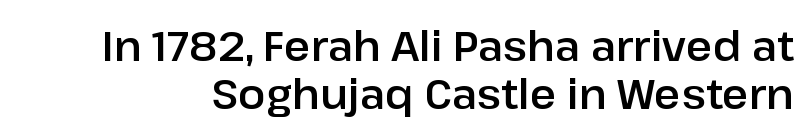
The image shows 41 px sans-serif type, upright; set line spacing 1.16x, normal letter spacing, not underlined; low stroke contrast and a medium x-height.
